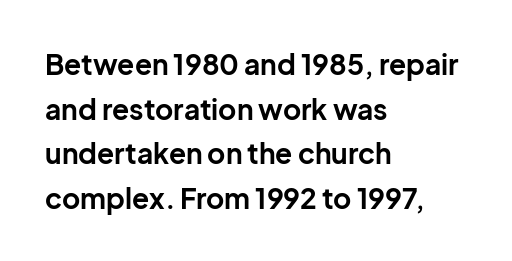
Here the glyphs are tracked normally, forming tight word shapes. On the weight axis this lands at bold, roughly 700. The type sits square on the baseline with zero lean. This rendering employs a face without finishing strokes, i.e., a sans-serif. Note the varied advance widths — an 'i' is clearly narrower than an 'm'. Baseline-to-baseline distance is the conventional proportion of letter height.
